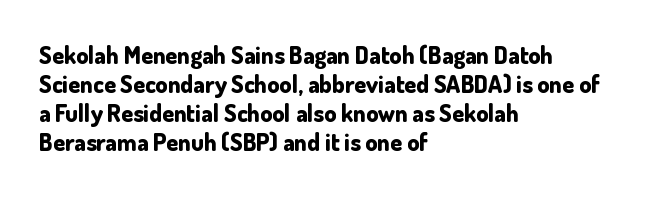
Bold? Absolutely — the strokes are thick and heavy. These lines are set flush left with a ragged right edge. Each row of text sits above clean, open space. There is no visible air inserted between adjacent glyphs. The type sits square on the baseline with zero lean.
